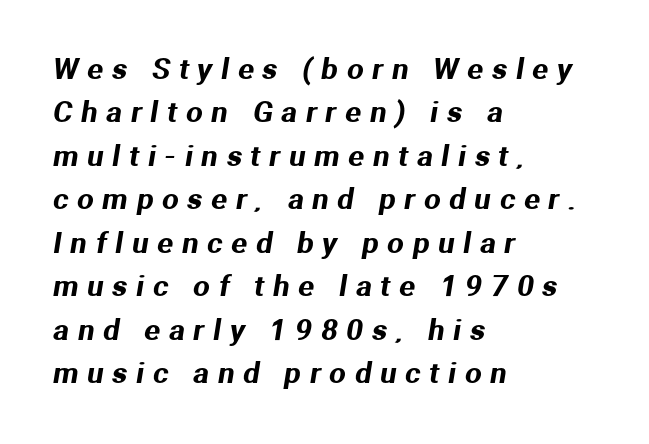
Q: Is the typeface a serif or a sans-serif typeface? A: Sans-serif.
Q: Is the text underlined? A: No.
Q: How is the paragraph aligned? A: Left-aligned.
Q: Is the spacing between letters normal or unusually wide? A: Unusually wide.
Q: Is the spacing between lines tight, normal or loose? A: Normal.
Q: Width (condensed, normal, or wide)? A: Normal.
Q: Stroke contrast? A: Medium.
Q: x-height? A: Medium.
Q: Monospaced? A: No.
